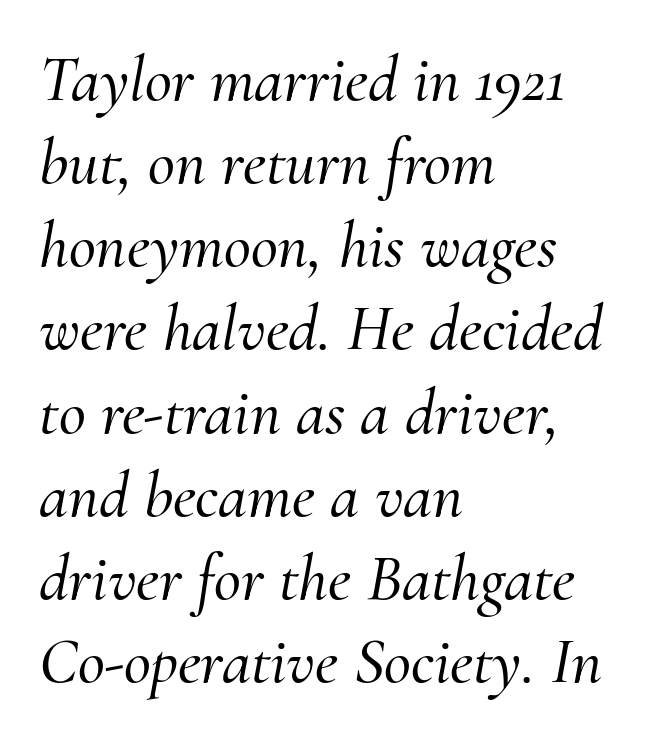
{"serif": "yes", "italic": "yes", "lean": "right", "slant_degrees": 10, "width": "normal", "stroke_contrast": "medium", "x_height": "small", "monospaced": "no", "underline": "no", "align": "left", "line_spacing": "normal", "line_spacing_ratio": 1.26, "letter_spacing": "normal", "letter_spacing_em": 0.0, "glyph_px": 66}
